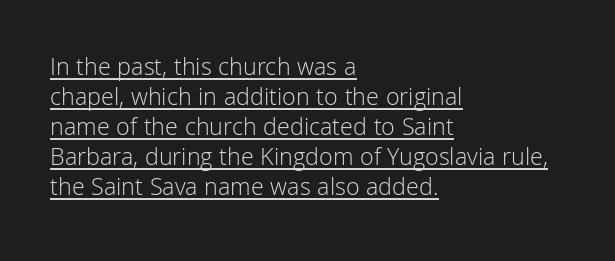
Q: Is the text bold? A: No.
Q: Is the text italic (slanted)? A: No, it is upright.
Q: Is the text underlined? A: Yes.
Q: How is the paragraph aligned? A: Left-aligned.
Q: Is the spacing between letters normal or unusually wide? A: Normal.
